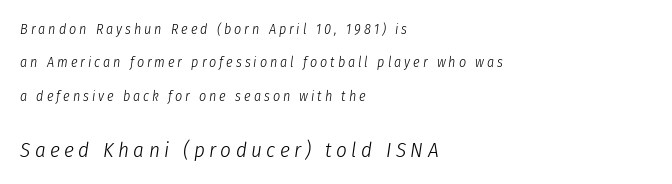
Widely set lines give the paragraph a tall, airy silhouette. The face used here has a pronounced slope to its letters. No letter is thick-stroked: the sample isn't bold. Inter-character spacing is expanded well beyond the font's built-in metrics.
